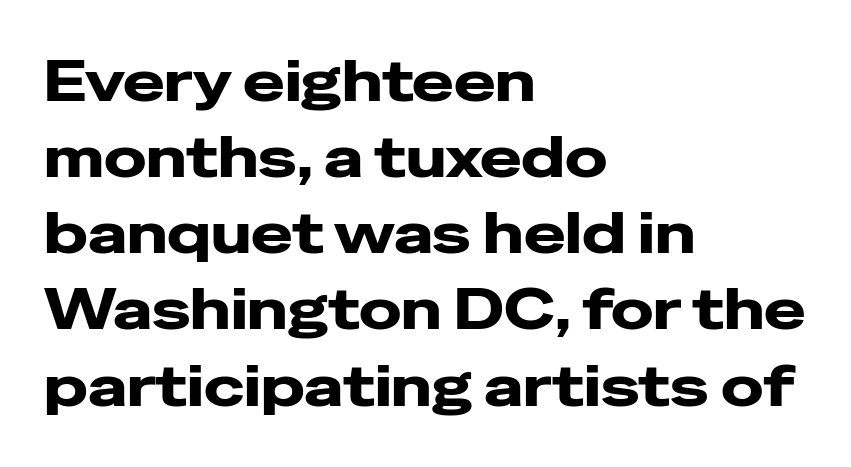
Q: Is the text italic (slanted)? A: No, it is upright.
Q: Is the typeface a serif or a sans-serif typeface? A: Sans-serif.
Q: Is the text underlined? A: No.
Q: How is the paragraph aligned? A: Left-aligned.
Q: Is the spacing between letters normal or unusually wide? A: Normal.
Q: Is the spacing between lines tight, normal or loose? A: Normal.
Q: Width (condensed, normal, or wide)? A: Wide.
Q: Stroke contrast? A: Low.
Q: x-height? A: Medium.
Q: Monospaced? A: No.
